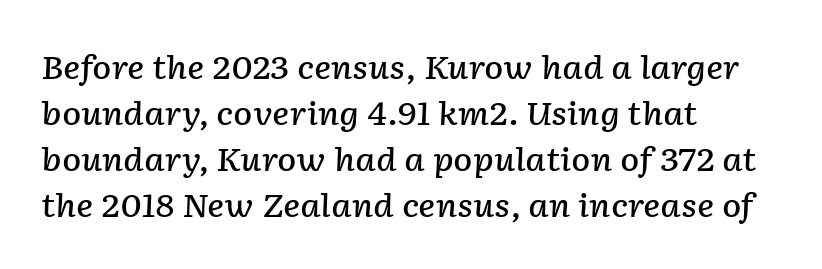
{"italic": "yes", "lean": "right", "slant_degrees": 2, "bold": "semi", "weight": "semibold", "width": "normal", "stroke_contrast": "low", "x_height": "medium", "monospaced": "no", "underline": "no", "align": "left", "line_spacing": "normal", "line_spacing_ratio": 1.44, "letter_spacing": "normal", "letter_spacing_em": 0.0, "glyph_px": 32}
